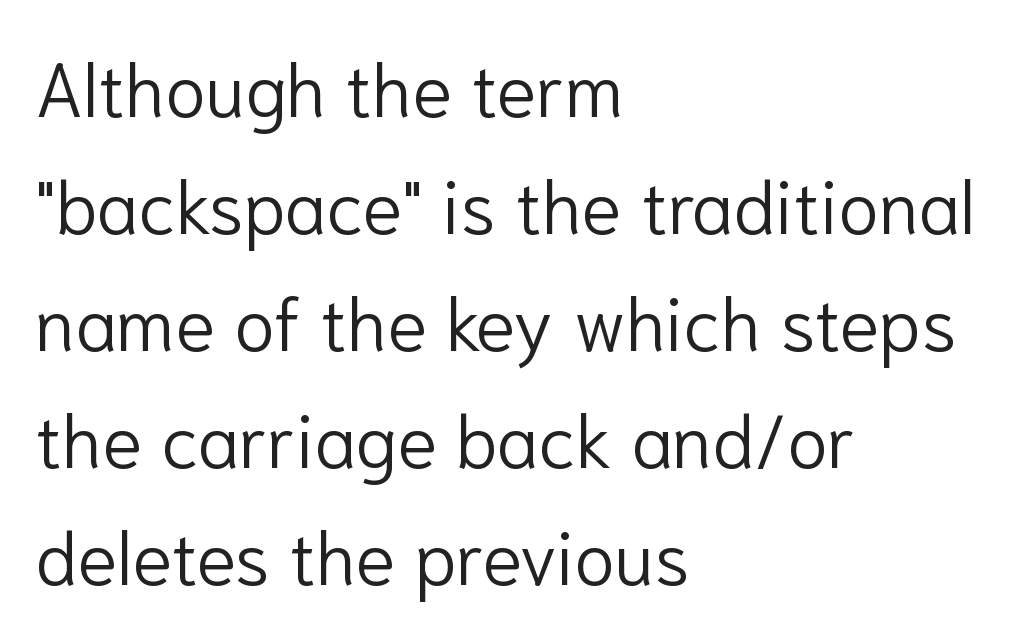
The image shows 74 px light sans-serif type, upright; set left-aligned, normal line spacing (1.58x), normal letter spacing, not underlined; low stroke contrast and a medium x-height.
